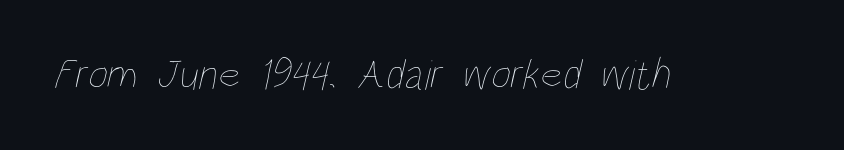
Q: Is the text bold? A: No.
Q: Is the text underlined? A: No.
Q: Is the spacing between letters normal or unusually wide? A: Normal.
Q: Width (condensed, normal, or wide)? A: Condensed.
Q: Stroke contrast? A: Low.
Q: x-height? A: Large.
Q: Monospaced? A: No.
